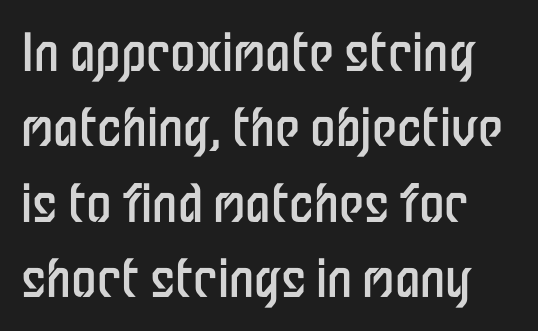
{"serif": "no", "italic": "no", "bold": "no", "weight": "regular", "width": "condensed", "stroke_contrast": "low", "x_height": "medium", "monospaced": "no", "underline": "no", "line_spacing": "normal", "line_spacing_ratio": 1.48, "letter_spacing": "normal", "letter_spacing_em": 0.0, "glyph_px": 51}
